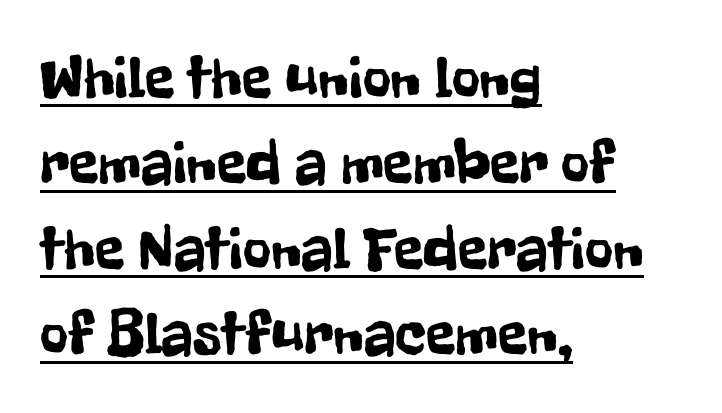
Q: Is the text italic (slanted)? A: No, it is upright.
Q: Is the typeface a serif or a sans-serif typeface? A: Sans-serif.
Q: Is the text underlined? A: Yes.
Q: How is the paragraph aligned? A: Left-aligned.
Q: Is the spacing between letters normal or unusually wide? A: Normal.
Q: Is the spacing between lines tight, normal or loose? A: Normal.
Q: Width (condensed, normal, or wide)? A: Condensed.
Q: Stroke contrast? A: Low.
Q: x-height? A: Medium.
Q: Monospaced? A: No.
